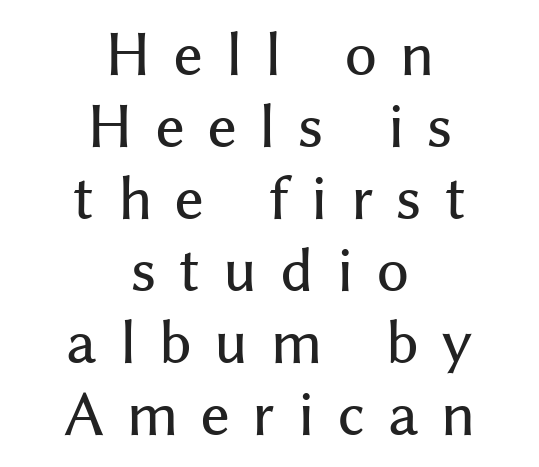
Compared with a flush-left layout, this one balances lines on the center instead. Quick note: interline space is typical. Italic: no, the glyphs are upright roman. The letters advance in unequal steps, a hallmark of proportional type.
